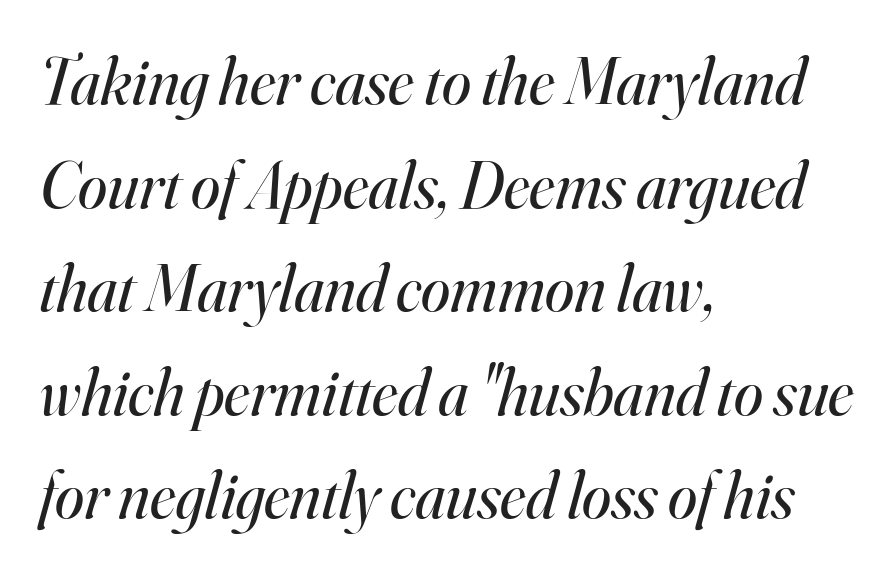
Q: Is the text bold? A: No.
Q: Is the text italic (slanted)? A: Yes, it leans right by about 16 degrees.
Q: Is the typeface a serif or a sans-serif typeface? A: Serif.
Q: Is the text underlined? A: No.
Q: How is the paragraph aligned? A: Left-aligned.
Q: Is the spacing between letters normal or unusually wide? A: Normal.
Q: Is the spacing between lines tight, normal or loose? A: Normal.
Q: Width (condensed, normal, or wide)? A: Normal.
Q: Stroke contrast? A: High.
Q: x-height? A: Small.
Q: Monospaced? A: No.
